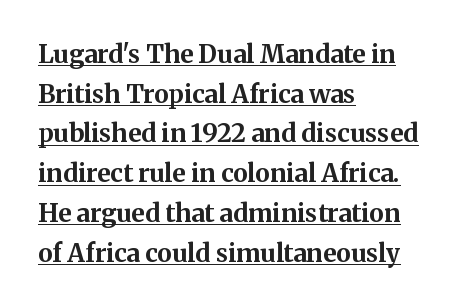
Default kerning and tracking; the words read as compact shapes. Each line of the rendering has a horizontal stroke beneath the glyphs. The leading is moderate, giving the passage an even texture. Every stem runs plumb, perpendicular to the baseline. Bold? Absolutely — the strokes are thick and heavy. Horizontal alignment here is leftward, the default for most running prose.
